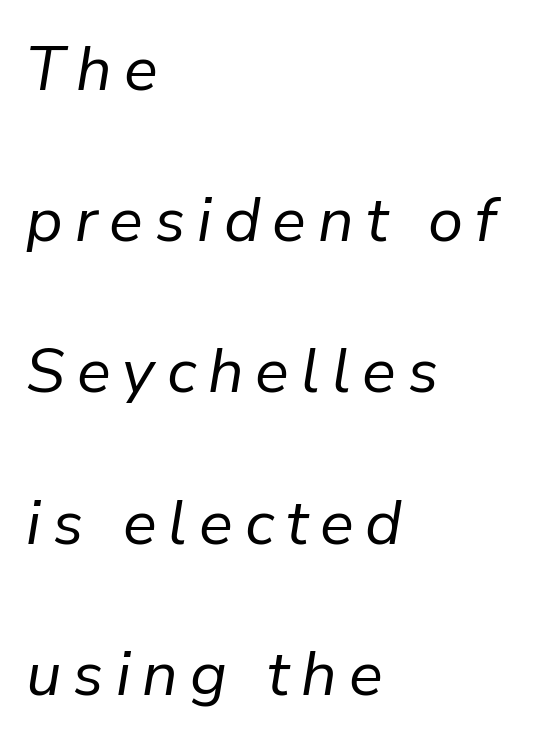
A light-to-regular cut is what we see here. Line starts are locked; line ends wander. Line spacing here is loose. The letters advance in unequal steps, a hallmark of proportional type. Plain, unruled lines of type. The letters are slanted; this is an italic face.
